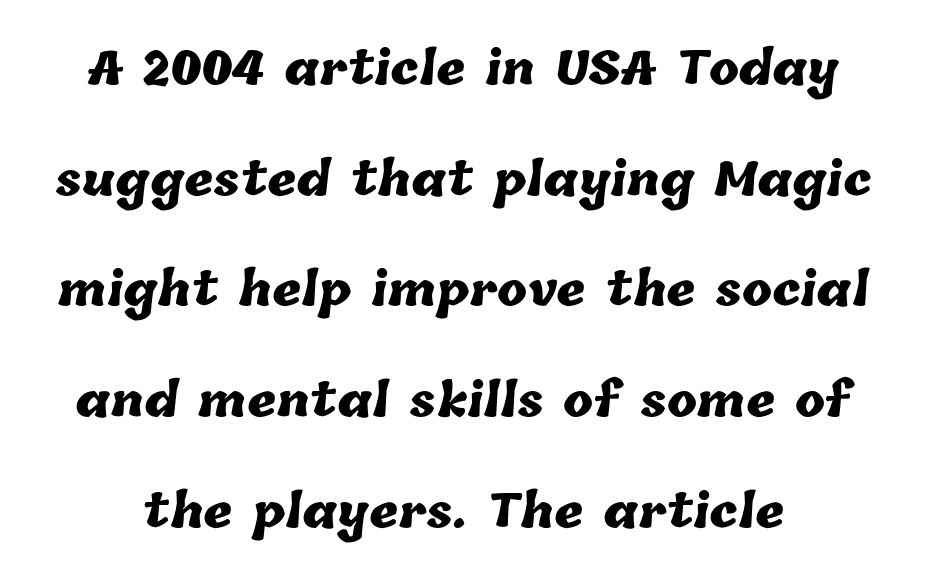
The image shows 45 px heavy type; set loose line spacing (2.46x), normal letter spacing, not underlined; low stroke contrast and a medium x-height.
